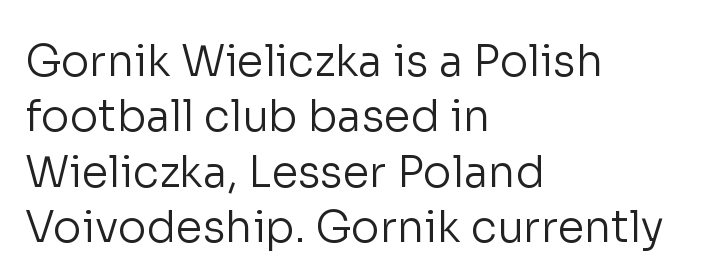
{"serif": "no", "italic": "no", "bold": "no", "weight": "regular", "width": "normal", "stroke_contrast": "low", "x_height": "medium", "monospaced": "no", "underline": "no", "align": "left", "line_spacing": "normal", "line_spacing_ratio": 1.29, "letter_spacing": "normal", "letter_spacing_em": 0.0, "glyph_px": 43}
